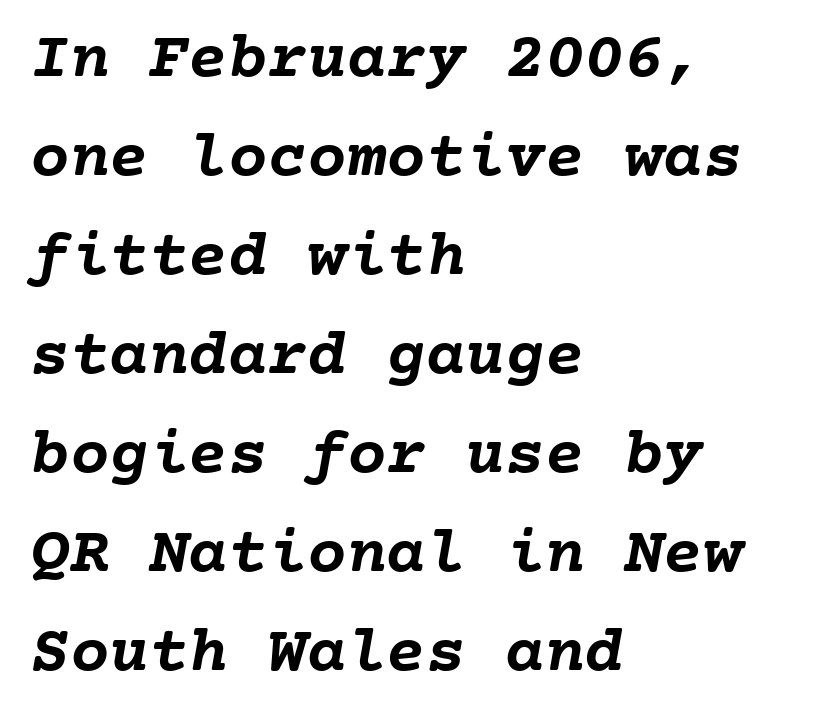
{"bold": "yes", "weight": "semibold", "width": "normal", "stroke_contrast": "low", "x_height": "medium", "monospaced": "yes", "underline": "no", "align": "left", "line_spacing": "normal", "line_spacing_ratio": 1.5, "letter_spacing": "normal", "letter_spacing_em": 0.0, "glyph_px": 66}
